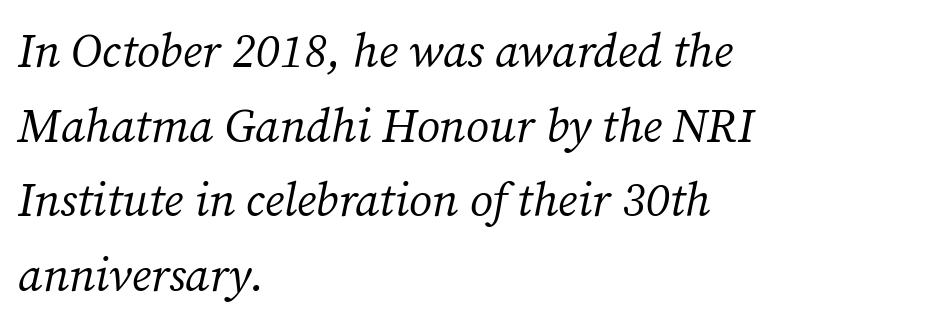
Q: Is the text bold? A: No.
Q: Is the text italic (slanted)? A: Yes, it leans right by about 12 degrees.
Q: Is the typeface a serif or a sans-serif typeface? A: Serif.
Q: Is the text underlined? A: No.
Q: How is the paragraph aligned? A: Left-aligned.
Q: Is the spacing between letters normal or unusually wide? A: Normal.
Q: Is the spacing between lines tight, normal or loose? A: Normal.
Q: Width (condensed, normal, or wide)? A: Normal.
Q: Stroke contrast? A: Medium.
Q: x-height? A: Medium.
Q: Monospaced? A: No.
